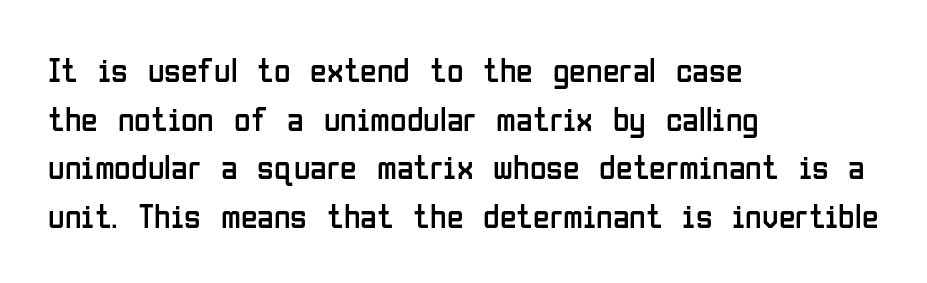
{"serif": "no", "italic": "no", "bold": "no", "weight": "regular", "width": "condensed", "stroke_contrast": "low", "x_height": "medium", "monospaced": "no", "underline": "no", "align": "left", "line_spacing": "normal", "line_spacing_ratio": 1.43, "letter_spacing": "normal", "letter_spacing_em": 0.0, "glyph_px": 34}
